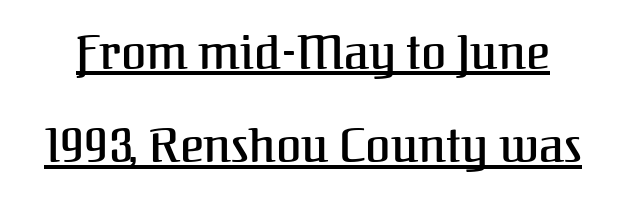
The image shows 46 px serif type, upright; set loose line spacing (2.03x), normal letter spacing, underlined; medium stroke contrast and a medium x-height.
